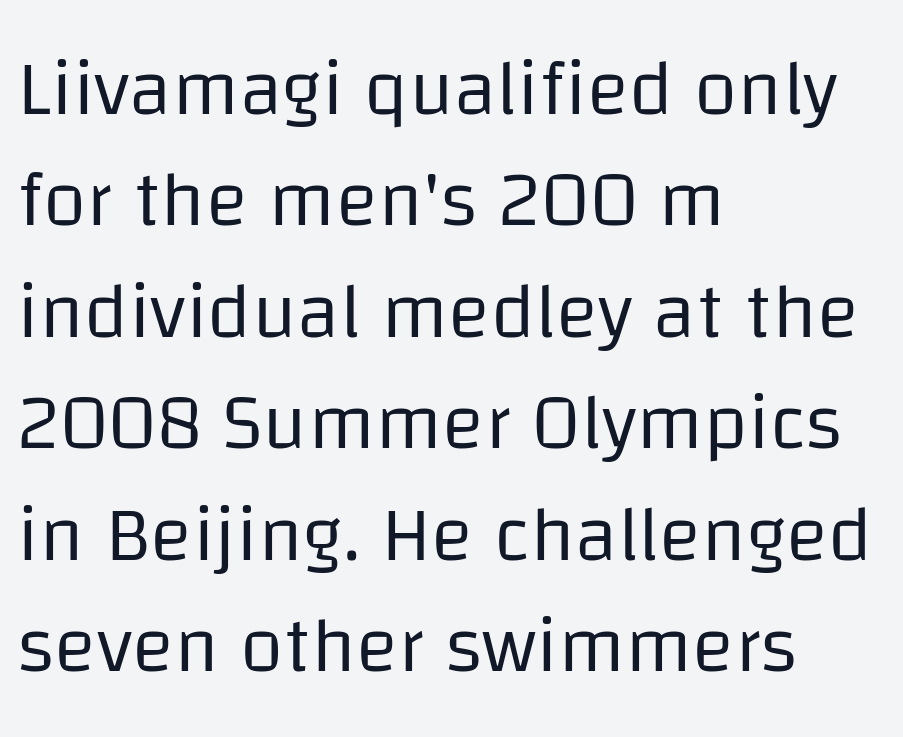
Q: Is the text bold? A: No.
Q: Is the text italic (slanted)? A: No, it is upright.
Q: Is the typeface a serif or a sans-serif typeface? A: Sans-serif.
Q: Is the text underlined? A: No.
Q: How is the paragraph aligned? A: Left-aligned.
Q: Is the spacing between letters normal or unusually wide? A: Normal.
Q: Is the spacing between lines tight, normal or loose? A: Normal.
Q: Width (condensed, normal, or wide)? A: Normal.
Q: Stroke contrast? A: Low.
Q: x-height? A: Large.
Q: Monospaced? A: No.
